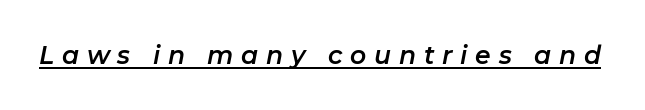
The image shows 25 px text type, italic (leaning right); set unusually wide letter spacing (+0.31 em), underlined.
